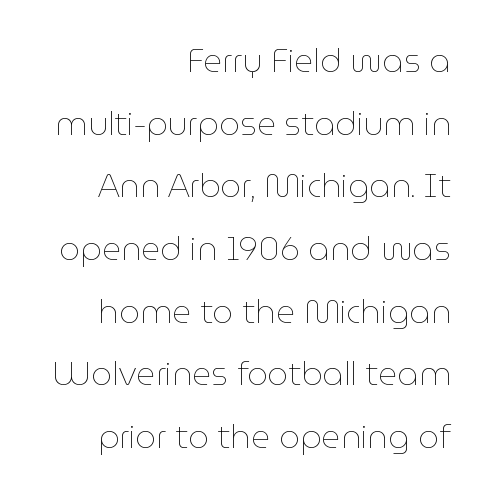
This is not heavy type; no bold has been used. What's the leading like? Stretched, with rows far apart. Each row of text sits above clean, open space. Varying glyph widths throughout — classic text-font behaviour. If you drew a ruler down the right edge, every line would touch it.
